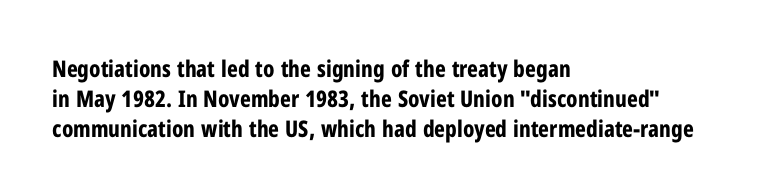
The image shows 23 px bold type, upright; set left-aligned, normal line spacing (1.3x), normal letter spacing, not underlined.
